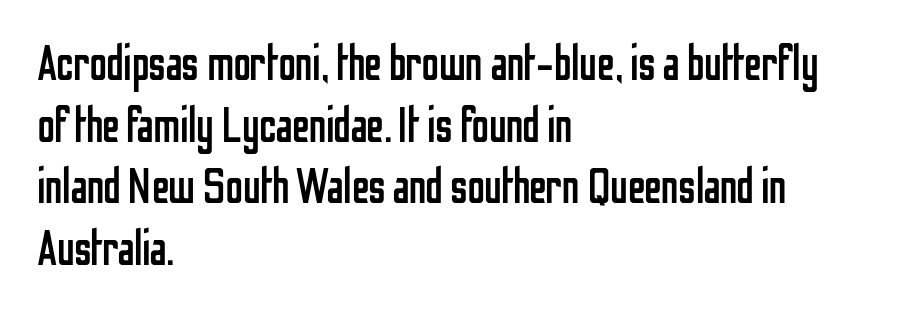
Rows of type keep a routine distance in the vertical direction. One-word summary of the alignment: left. Each word holds together tightly as a unit, with standard inter-letter gaps. The weight tops out at a normal text grade.
